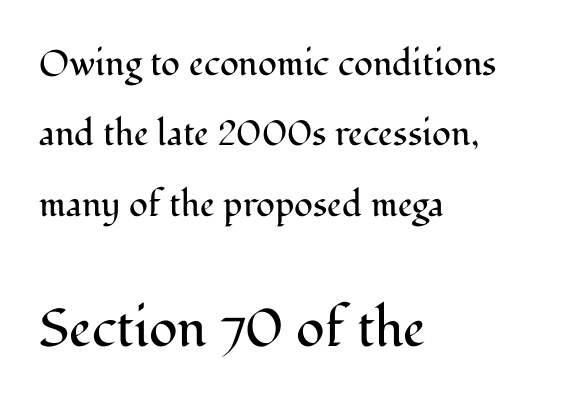
One-word summary of the alignment: left. The passage shown is typeset with a serif family. Rule under the text: the space is simply empty. Vertical stems look standard width or narrower in stroke. Designer's note — italics off, roman on. Vertically, the passage feels expansive, rows floating well apart.
